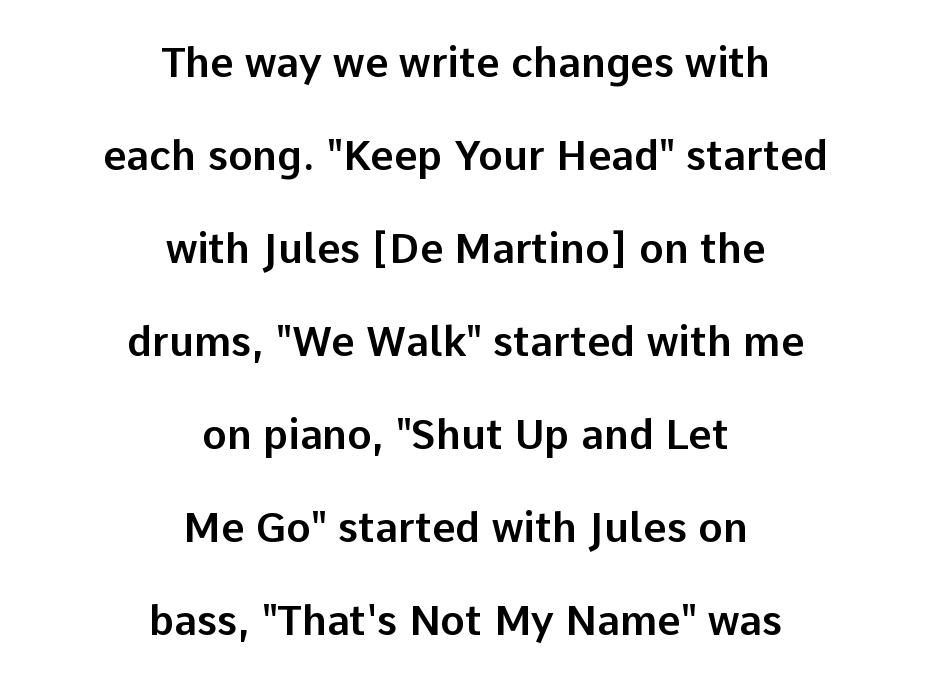
Q: Is the text italic (slanted)? A: No, it is upright.
Q: Is the typeface a serif or a sans-serif typeface? A: Sans-serif.
Q: Is the text underlined? A: No.
Q: How is the paragraph aligned? A: Centered.
Q: Is the spacing between letters normal or unusually wide? A: Normal.
Q: Is the spacing between lines tight, normal or loose? A: Loose.
Q: Width (condensed, normal, or wide)? A: Normal.
Q: Stroke contrast? A: Low.
Q: x-height? A: Medium.
Q: Monospaced? A: No.
